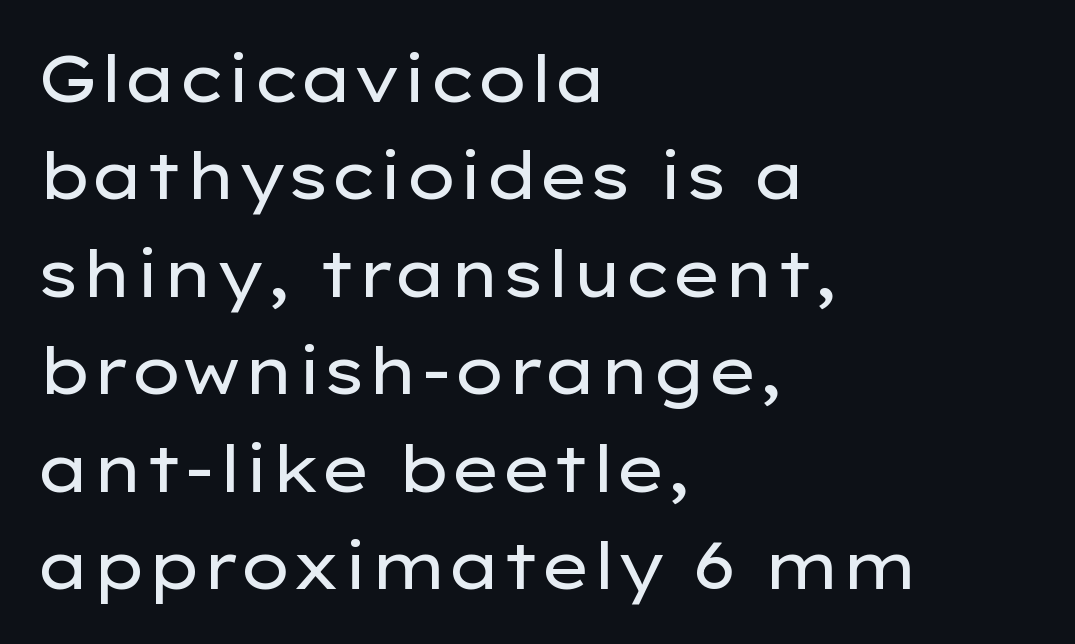
Line spacing here is normal. Varying glyph widths throughout — classic text-font behaviour. Lines of text with bare space underneath. Stroke thickness stays within the range of a standard reading face or lighter.
